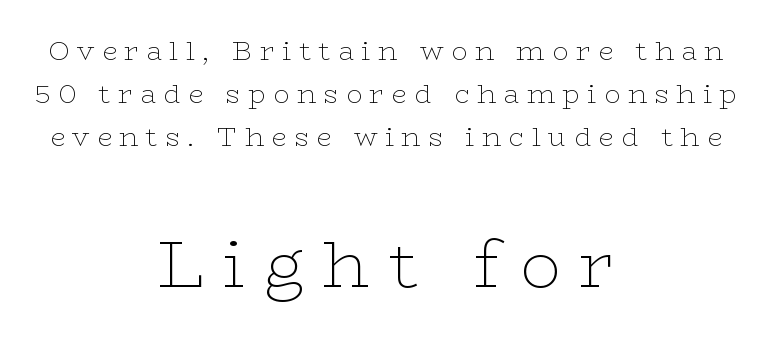
{"serif": "yes", "italic": "no", "bold": "no", "weight": "thin", "width": "wide", "stroke_contrast": "low", "x_height": "medium", "monospaced": "no", "underline": "no", "align": "center", "line_spacing": "normal", "line_spacing_ratio": 1.59, "letter_spacing": "wide", "letter_spacing_em": 0.28, "larger_block": "second", "size_ratio": 2.48, "glyph_px": 67}
